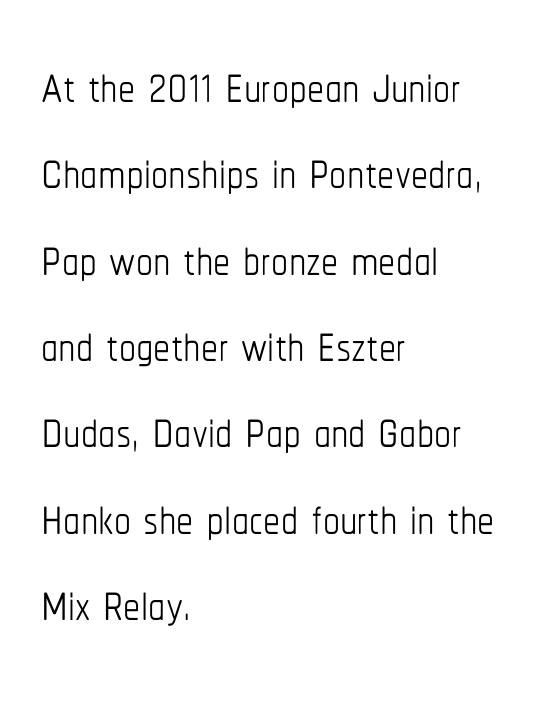
The area under the type is left untouched. In CSS terms this would be text-align: left. Stroke mass is kept to a normal reading level or below. Evenly set lines give the paragraph a standard silhouette.
